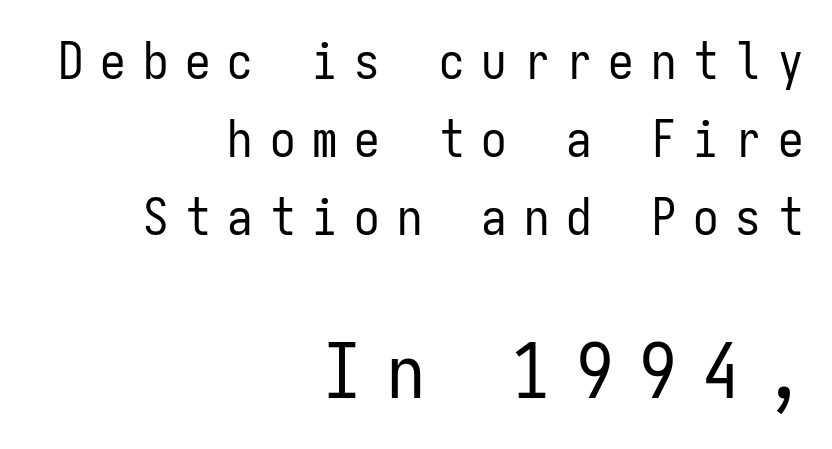
{"serif": "no", "italic": "no", "bold": "no", "weight": "regular", "width": "condensed", "stroke_contrast": "low", "x_height": "medium", "monospaced": "yes", "underline": "no", "align": "right", "line_spacing": "normal", "line_spacing_ratio": 1.53, "letter_spacing": "wide", "letter_spacing_em": 0.33, "larger_block": "second", "size_ratio": 1.49, "glyph_px": 76}
